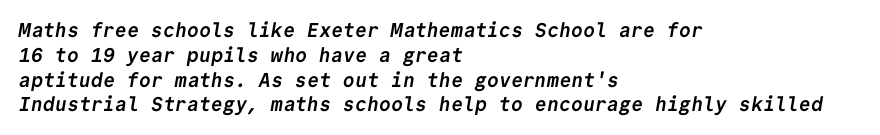
{"bold": "yes", "underline": "no", "align": "left", "line_spacing_ratio": 1.24, "letter_spacing": "normal", "letter_spacing_em": 0.0, "glyph_px": 20}
